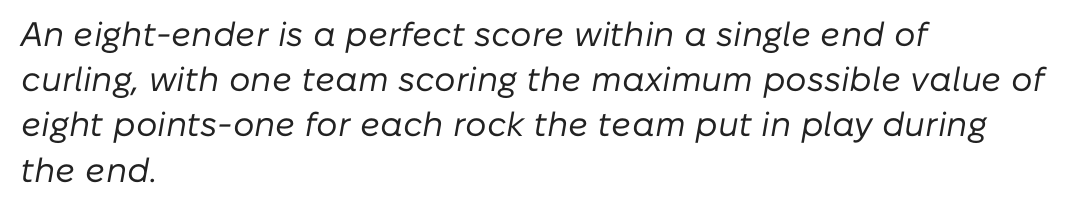
{"italic": "yes", "lean": "right", "slant_degrees": 10, "bold": "no", "weight": "regular", "width": "normal", "stroke_contrast": "low", "x_height": "medium", "monospaced": "no", "underline": "no", "align": "left", "line_spacing": "normal", "line_spacing_ratio": 1.33, "letter_spacing": "normal", "letter_spacing_em": 0.0, "glyph_px": 34}
